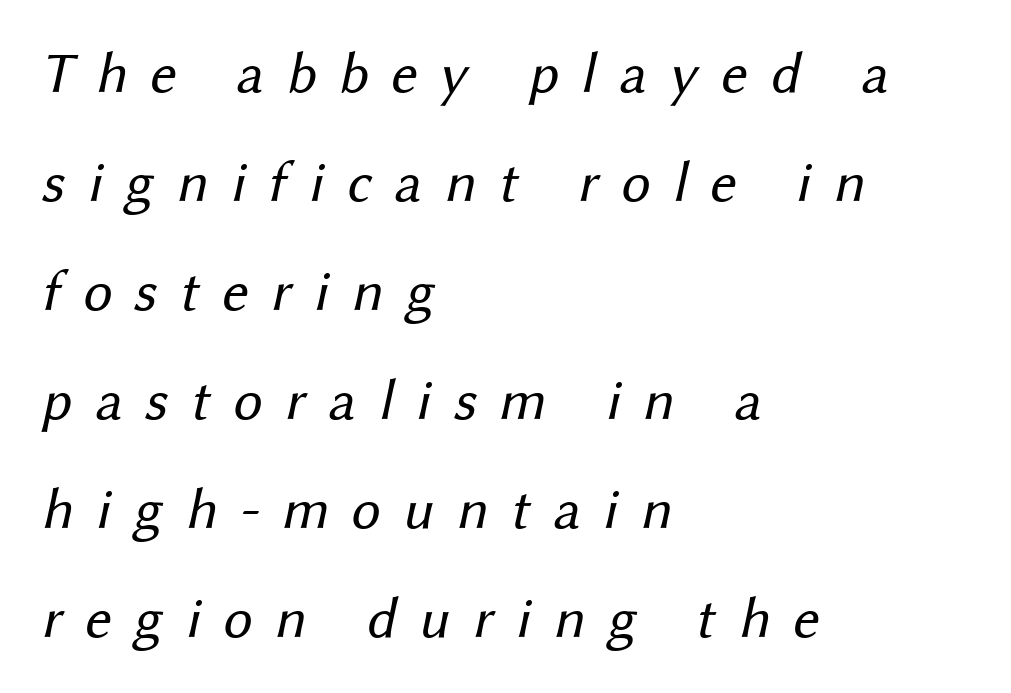
Q: Is the text bold? A: No.
Q: Is the typeface a serif or a sans-serif typeface? A: Sans-serif.
Q: Is the text underlined? A: No.
Q: How is the paragraph aligned? A: Left-aligned.
Q: Is the spacing between letters normal or unusually wide? A: Unusually wide.
Q: Width (condensed, normal, or wide)? A: Normal.
Q: Stroke contrast? A: Medium.
Q: x-height? A: Medium.
Q: Monospaced? A: No.
